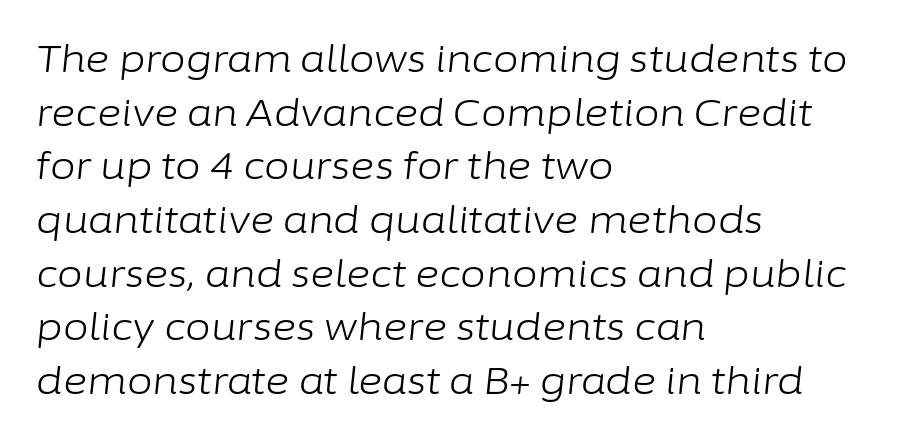
{"italic": "yes", "lean": "right", "slant_degrees": 6, "bold": "no", "weight": "light", "width": "normal", "stroke_contrast": "low", "x_height": "medium", "monospaced": "no", "underline": "no", "align": "left", "line_spacing": "normal", "line_spacing_ratio": 1.45, "letter_spacing": "normal", "letter_spacing_em": 0.0, "glyph_px": 37}
